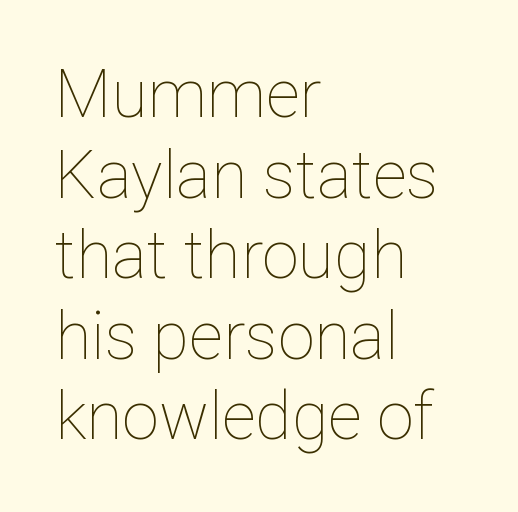
{"italic": "no", "bold": "no", "weight": "thin", "width": "normal", "stroke_contrast": "low", "x_height": "medium", "monospaced": "no", "underline": "no", "align": "left", "line_spacing_ratio": 1.22, "letter_spacing": "normal", "letter_spacing_em": 0.0, "glyph_px": 66}
